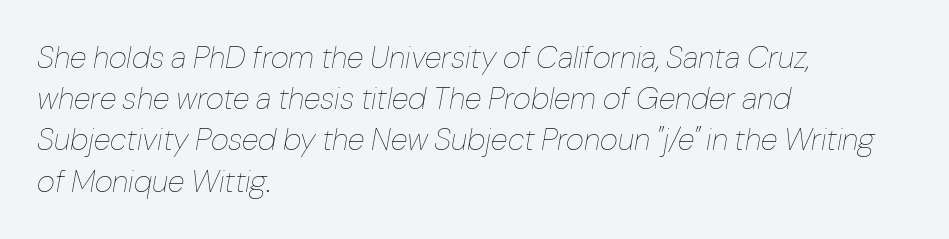
The image shows 31 px thin type, italic (leaning right); set left-aligned, normal line spacing (1.33x), normal letter spacing, not underlined; low stroke contrast and a medium x-height.
